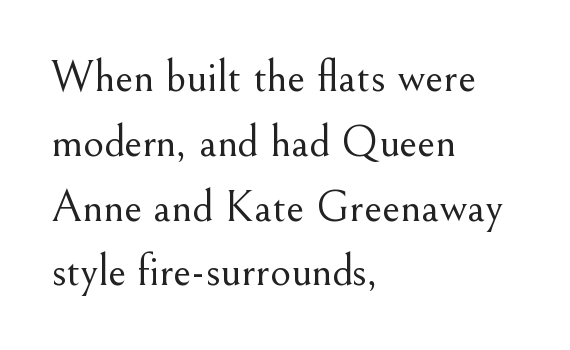
Varying glyph widths throughout — classic text-font behaviour. This sample keeps an unexceptional amount of space between lines. The typesetter chose a ragged-right arrangement here. Each word holds together tightly as a unit, with standard inter-letter gaps. Underlining? Definitely not there. Are there feet on the stems? There are — it's a serif.
